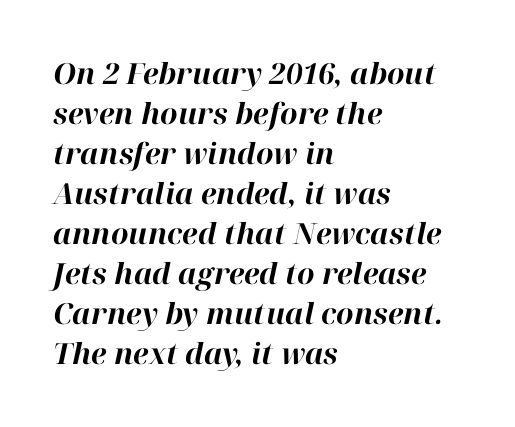
Q: Is the text bold? A: Yes.
Q: Is the text italic (slanted)? A: Yes, it leans right by about 12 degrees.
Q: Is the text underlined? A: No.
Q: How is the paragraph aligned? A: Left-aligned.
Q: Is the spacing between letters normal or unusually wide? A: Normal.
Q: Is the spacing between lines tight, normal or loose? A: Normal.
Q: Width (condensed, normal, or wide)? A: Normal.
Q: Stroke contrast? A: High.
Q: x-height? A: Medium.
Q: Monospaced? A: No.
